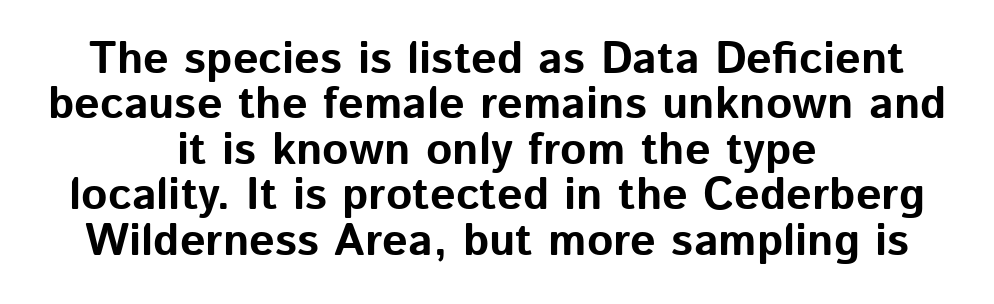
Compared with an ordinary text face, these strokes are far heavier — a full bold. The text block is weighted toward neither margin, spreading evenly from the middle. Quick note: underline off. Do the letters lean? They stand straight. The designer dialed line spacing down below the default.
